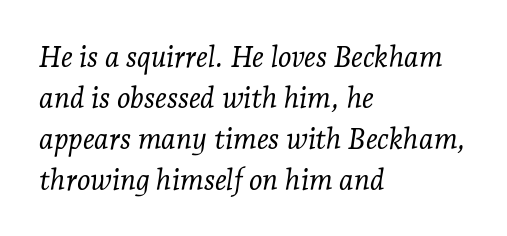
The image shows 29 px light serif type, italic (leaning right); set left-aligned, normal line spacing (1.41x), normal letter spacing, not underlined; low stroke contrast and a medium x-height.
